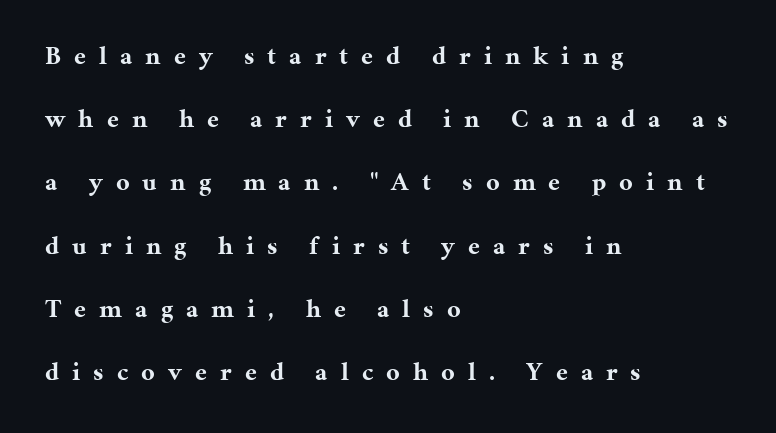
The letters are spread apart with noticeably loose tracking. A typesetter would mark this as roman, not italic. Descenders are the only things crossing below the line. Every letter is thick-stroked: bold, no question. Summary of vertical rhythm: relaxed, with wide interline spacing. Horizontal alignment here is leftward, the default for most running prose.
